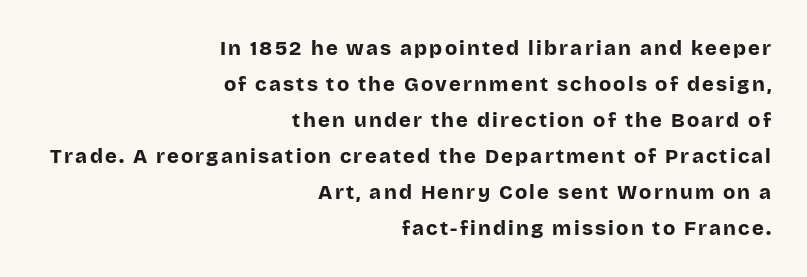
Q: Is the text bold? A: Yes.
Q: Is the text italic (slanted)? A: No, it is upright.
Q: Is the text underlined? A: No.
Q: How is the paragraph aligned? A: Right-aligned.
